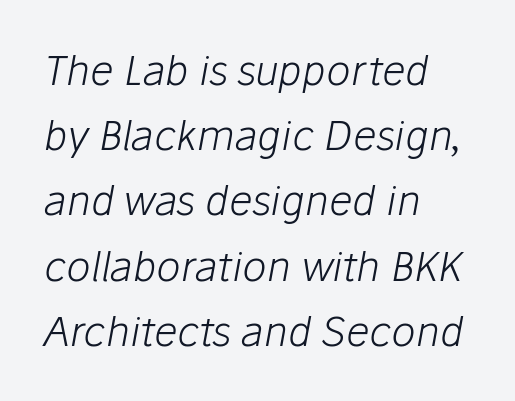
The image shows 41 px light type, italic (leaning right); set left-aligned, normal line spacing (1.59x), normal letter spacing, not underlined; low stroke contrast and a medium x-height.
